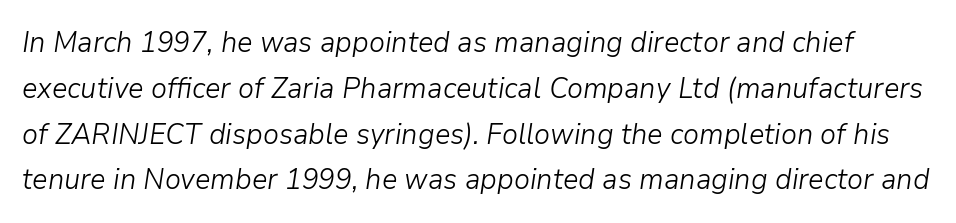
Q: Is the text bold? A: No.
Q: Is the text italic (slanted)? A: Yes, it leans right by about 9 degrees.
Q: Is the text underlined? A: No.
Q: Is the spacing between letters normal or unusually wide? A: Normal.
Q: Is the spacing between lines tight, normal or loose? A: Normal.
Q: Width (condensed, normal, or wide)? A: Normal.
Q: Stroke contrast? A: Low.
Q: x-height? A: Medium.
Q: Monospaced? A: No.
